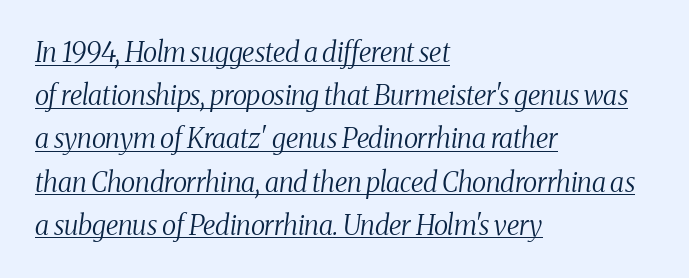
You could call the tracking neutral — neither tight nor loose. Decoration check: the copy is underlined. How would I describe the line gaps? Plain and ordinary. The whole block is typeset with a tilt. Weight: in the light-to-regular range.
